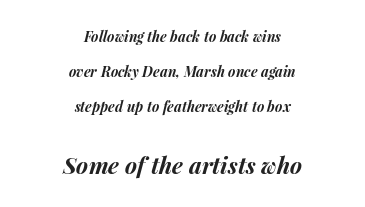
Q: Is the text bold? A: Yes.
Q: Is the text italic (slanted)? A: Yes, it leans right by about 15 degrees.
Q: Is the text underlined? A: No.
Q: How is the paragraph aligned? A: Centered.
Q: Is the spacing between letters normal or unusually wide? A: Normal.
Q: Is the spacing between lines tight, normal or loose? A: Loose.
Q: Which block of text is set in a larger size, the first (top) or the second (bottom)? A: The second (bottom) one.
